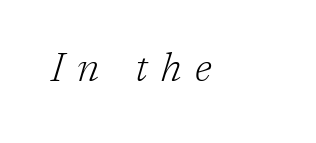
The image shows 40 px light serif type, italic (leaning right); set left-aligned, unusually wide letter spacing (+0.33 em), not underlined; low stroke contrast and a medium x-height.
